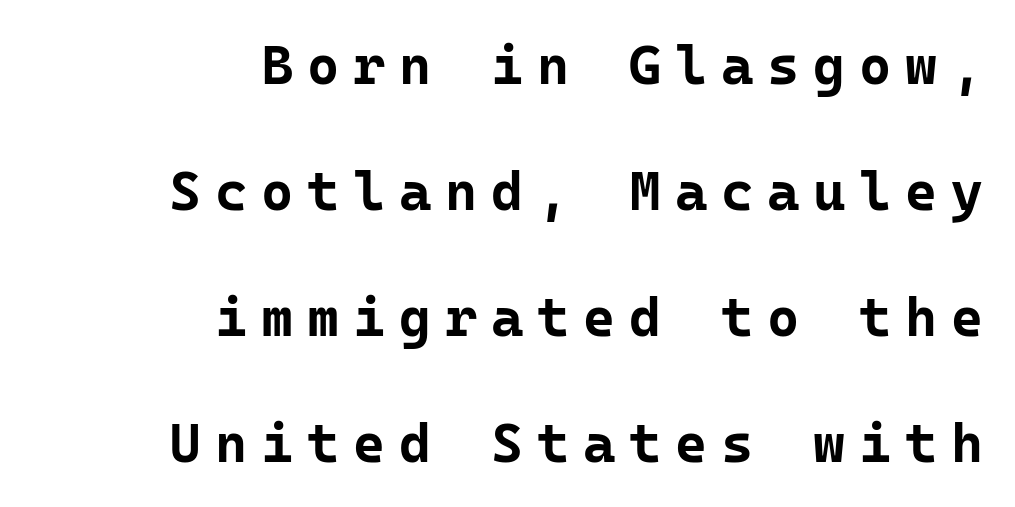
{"serif": "no", "italic": "no", "bold": "yes", "weight": "bold", "width": "normal", "stroke_contrast": "low", "x_height": "medium", "monospaced": "yes", "underline": "no", "align": "right", "line_spacing": "loose", "line_spacing_ratio": 2.29, "letter_spacing": "wide", "letter_spacing_em": 0.25, "glyph_px": 55}
